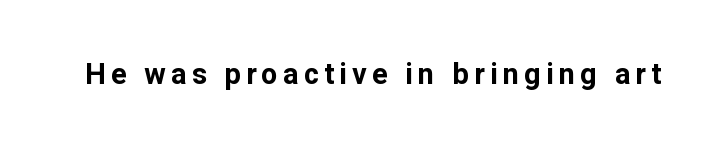
{"serif": "no", "italic": "no", "bold": "yes", "weight": "bold", "width": "normal", "stroke_contrast": "low", "x_height": "medium", "monospaced": "no", "underline": "no", "glyph_px": 29}
